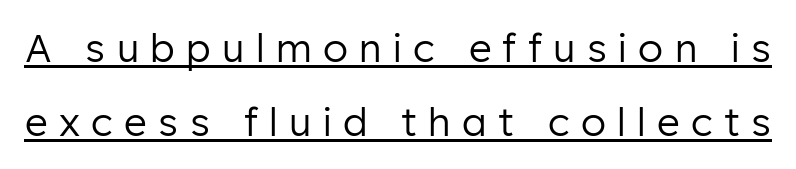
{"serif": "no", "italic": "no", "bold": "no", "weight": "regular", "width": "normal", "stroke_contrast": "low", "x_height": "medium", "monospaced": "no", "underline": "yes", "line_spacing_ratio": 1.89, "letter_spacing": "wide", "letter_spacing_em": 0.29, "glyph_px": 39}
